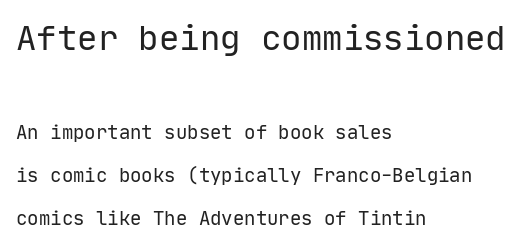
Q: Is the text bold? A: No.
Q: Is the text italic (slanted)? A: No, it is upright.
Q: Is the typeface a serif or a sans-serif typeface? A: Sans-serif.
Q: Is the text underlined? A: No.
Q: How is the paragraph aligned? A: Left-aligned.
Q: Is the spacing between letters normal or unusually wide? A: Normal.
Q: Is the spacing between lines tight, normal or loose? A: Loose.
Q: Which block of text is set in a larger size, the first (top) or the second (bottom)? A: The first (top) one.
Q: Width (condensed, normal, or wide)? A: Normal.
Q: Stroke contrast? A: Low.
Q: x-height? A: Medium.
Q: Monospaced? A: Yes.
